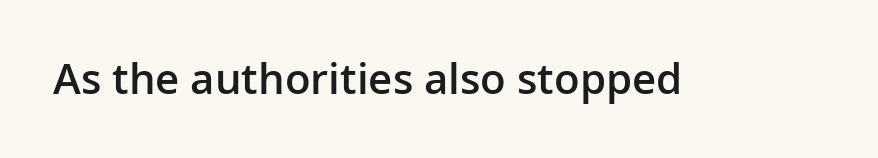
Q: Is the text bold? A: Semi-bold.
Q: Is the text italic (slanted)? A: No, it is upright.
Q: Is the typeface a serif or a sans-serif typeface? A: Sans-serif.
Q: Is the text underlined? A: No.
Q: Is the spacing between letters normal or unusually wide? A: Normal.
Q: Width (condensed, normal, or wide)? A: Normal.
Q: Stroke contrast? A: Low.
Q: x-height? A: Medium.
Q: Monospaced? A: No.
